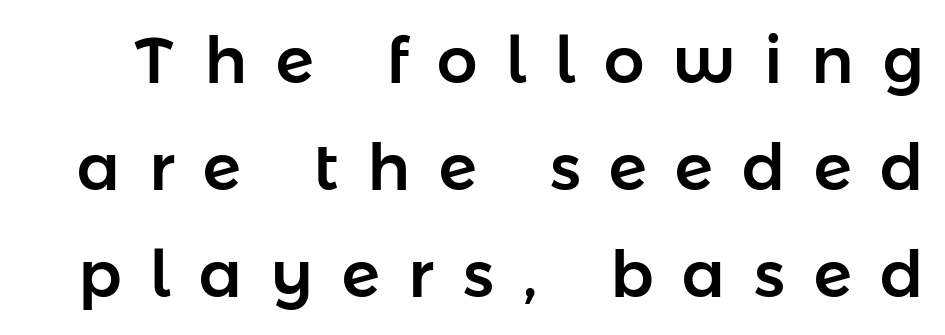
The image shows 64 px sans-serif type, upright; set normal line spacing (1.67x), unusually wide letter spacing (+0.45 em), not underlined; low stroke contrast and a medium x-height.
